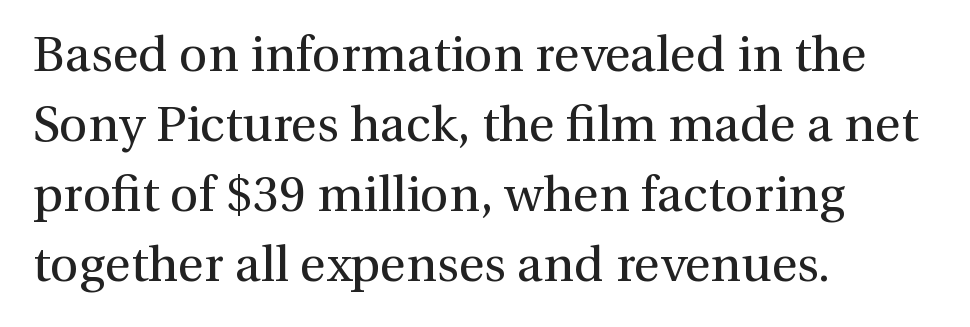
{"serif": "yes", "italic": "no", "bold": "no", "weight": "regular", "width": "normal", "stroke_contrast": "medium", "x_height": "medium", "monospaced": "no", "underline": "no", "align": "left", "line_spacing": "normal", "line_spacing_ratio": 1.4, "letter_spacing": "normal", "letter_spacing_em": 0.0, "glyph_px": 50}
